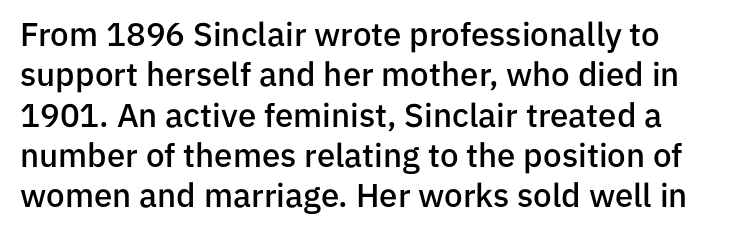
{"serif": "no", "italic": "no", "bold": "semi", "weight": "semibold", "width": "normal", "stroke_contrast": "low", "x_height": "medium", "monospaced": "no", "underline": "no", "align": "left", "line_spacing_ratio": 1.22, "letter_spacing": "normal", "letter_spacing_em": 0.0, "glyph_px": 33}
